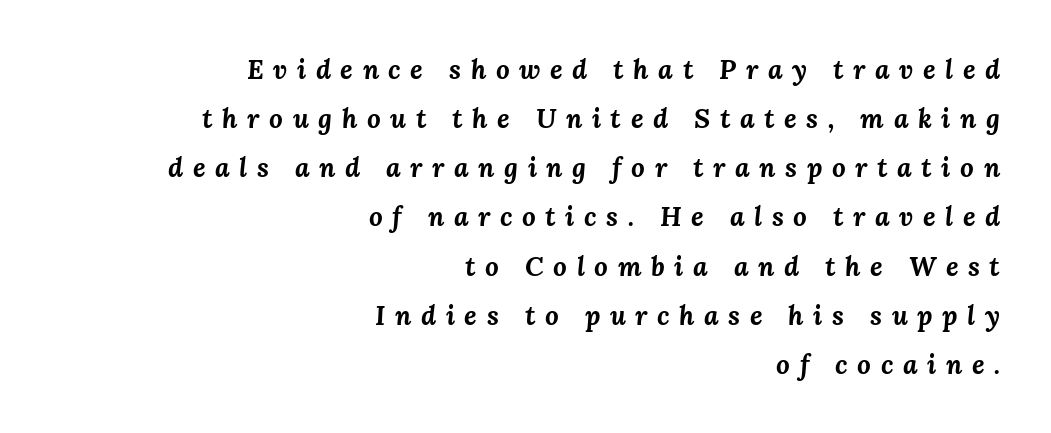
The image shows 27 px bold type, italic (leaning right); set right-aligned, line spacing 1.82x, unusually wide letter spacing (+0.35 em), not underlined.
